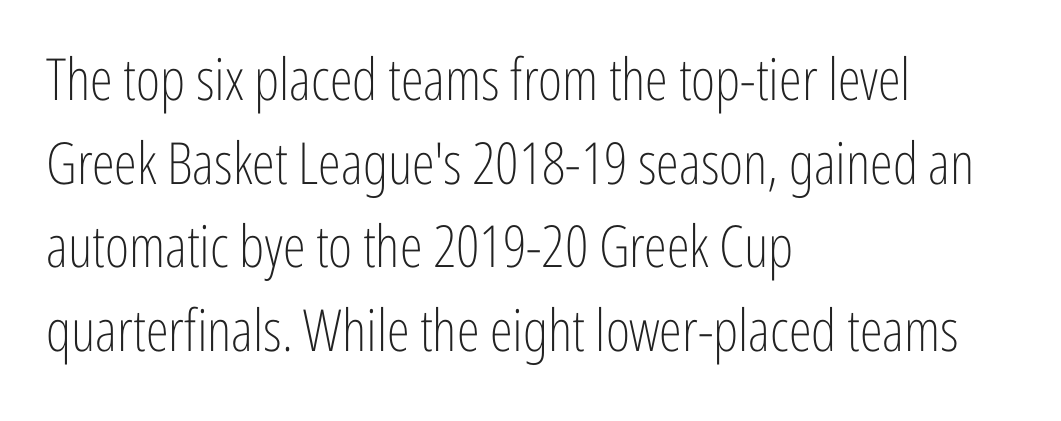
The image shows 58 px light, condensed sans-serif type, upright; set left-aligned, normal line spacing (1.44x), normal letter spacing, not underlined; low stroke contrast and a medium x-height.
